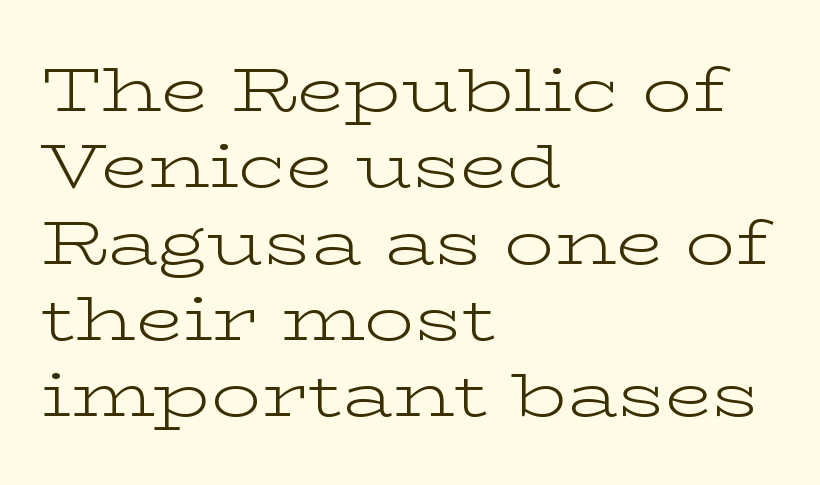
{"serif": "yes", "italic": "no", "bold": "no", "weight": "light", "width": "wide", "stroke_contrast": "low", "x_height": "medium", "monospaced": "no", "underline": "no", "align": "left", "line_spacing_ratio": 1.23, "letter_spacing": "normal", "letter_spacing_em": 0.0, "glyph_px": 62}
